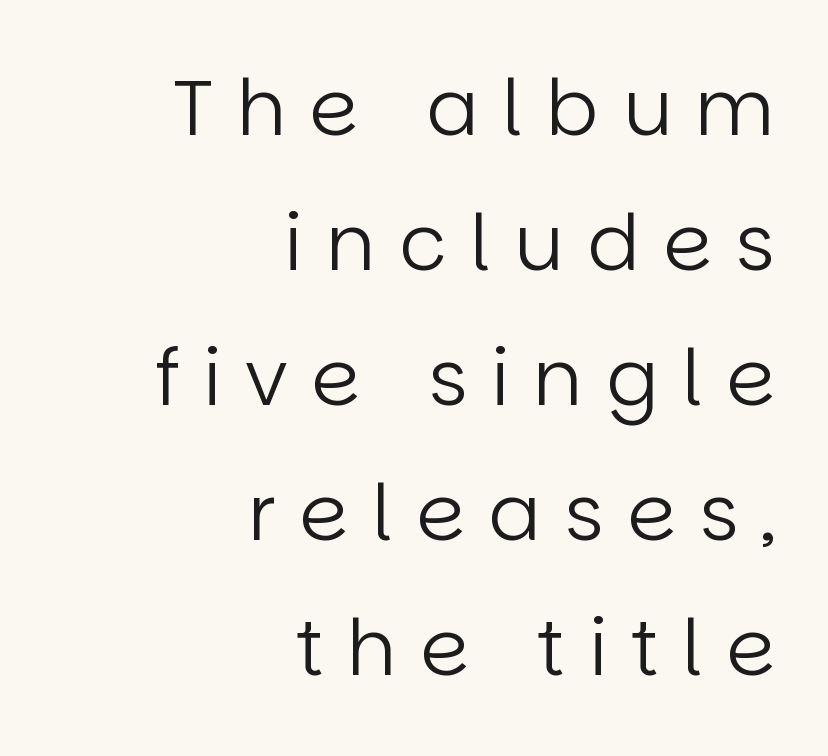
{"serif": "no", "italic": "no", "bold": "no", "weight": "regular", "width": "normal", "stroke_contrast": "low", "x_height": "large", "monospaced": "no", "underline": "no", "align": "right", "line_spacing_ratio": 1.73, "letter_spacing": "wide", "letter_spacing_em": 0.3, "glyph_px": 78}
